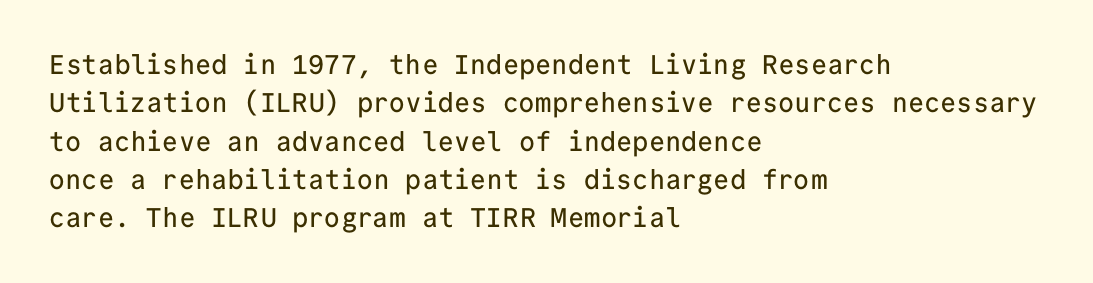
The image shows 27 px text type, upright; set left-aligned, normal line spacing (1.42x), normal letter spacing, not underlined.
